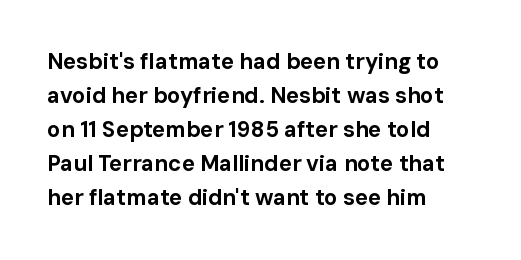
The image shows 22 px bold type, upright; set left-aligned, normal line spacing (1.55x), normal letter spacing, not underlined.
